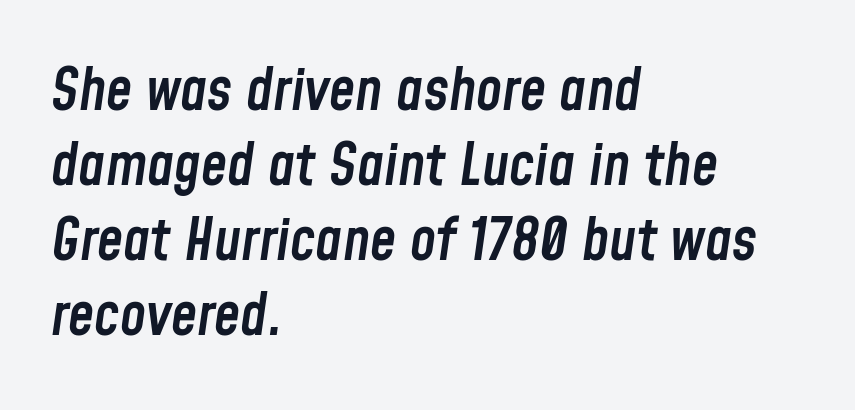
The image shows 59 px semibold, condensed type, italic (leaning right); set left-aligned, normal line spacing (1.27x), normal letter spacing, not underlined; low stroke contrast and a medium x-height.
